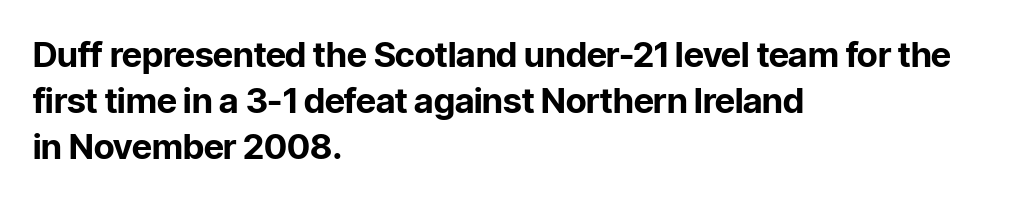
Q: Is the text bold? A: Yes.
Q: Is the text italic (slanted)? A: No, it is upright.
Q: Is the typeface a serif or a sans-serif typeface? A: Sans-serif.
Q: Is the text underlined? A: No.
Q: How is the paragraph aligned? A: Left-aligned.
Q: Is the spacing between letters normal or unusually wide? A: Normal.
Q: Is the spacing between lines tight, normal or loose? A: Normal.
Q: Width (condensed, normal, or wide)? A: Normal.
Q: Stroke contrast? A: Low.
Q: x-height? A: Medium.
Q: Monospaced? A: No.
